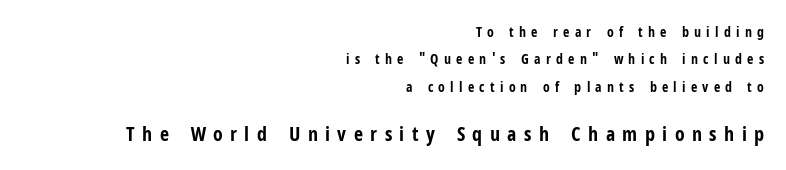
{"italic": "no", "bold": "yes", "underline": "no", "align": "right", "line_spacing": "loose", "line_spacing_ratio": 1.96, "letter_spacing": "wide", "letter_spacing_em": 0.37, "larger_block": "second", "size_ratio": 1.43, "glyph_px": 20}
